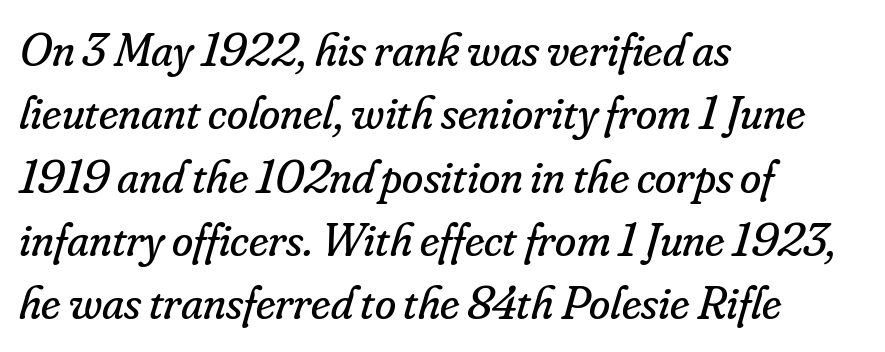
{"serif": "yes", "italic": "yes", "lean": "right", "slant_degrees": 16, "bold": "no", "weight": "regular", "width": "normal", "stroke_contrast": "low", "x_height": "small", "monospaced": "no", "underline": "no", "align": "left", "line_spacing": "normal", "line_spacing_ratio": 1.32, "letter_spacing": "normal", "letter_spacing_em": 0.0, "glyph_px": 48}
